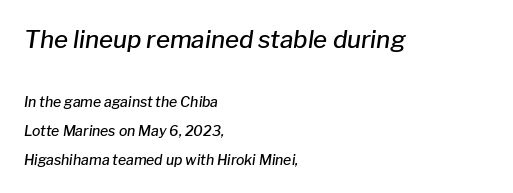
The image shows 24 px text type, italic (leaning right); set left-aligned, loose line spacing (2.07x), normal letter spacing, not underlined; the first (top) block is 1.71x larger.
